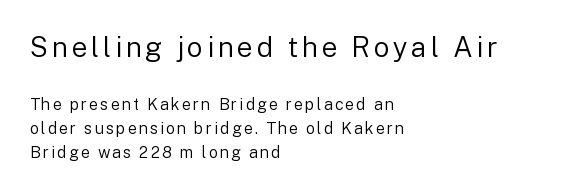
Q: Is the text bold? A: No.
Q: Is the text italic (slanted)? A: No, it is upright.
Q: Is the typeface a serif or a sans-serif typeface? A: Sans-serif.
Q: Is the text underlined? A: No.
Q: How is the paragraph aligned? A: Left-aligned.
Q: Is the spacing between lines tight, normal or loose? A: Normal.
Q: Which block of text is set in a larger size, the first (top) or the second (bottom)? A: The first (top) one.
Q: Width (condensed, normal, or wide)? A: Normal.
Q: Stroke contrast? A: Low.
Q: x-height? A: Medium.
Q: Monospaced? A: No.
